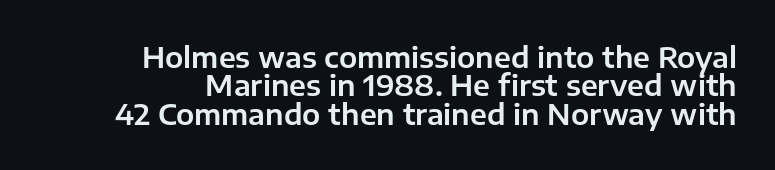
Q: Is the text italic (slanted)? A: No, it is upright.
Q: Is the typeface a serif or a sans-serif typeface? A: Sans-serif.
Q: Is the text underlined? A: No.
Q: Is the spacing between letters normal or unusually wide? A: Normal.
Q: Is the spacing between lines tight, normal or loose? A: Tight.
Q: Width (condensed, normal, or wide)? A: Normal.
Q: Stroke contrast? A: Low.
Q: x-height? A: Medium.
Q: Monospaced? A: No.
